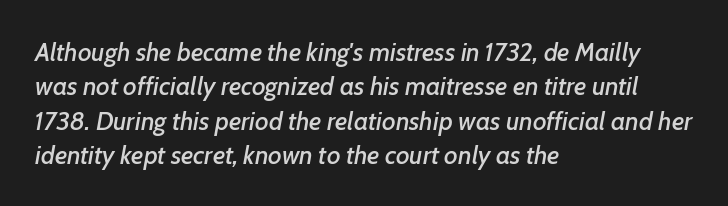
Q: Is the text italic (slanted)? A: Yes, it leans right by about 7 degrees.
Q: Is the text underlined? A: No.
Q: How is the paragraph aligned? A: Left-aligned.
Q: Is the spacing between letters normal or unusually wide? A: Normal.
Q: Is the spacing between lines tight, normal or loose? A: Normal.
